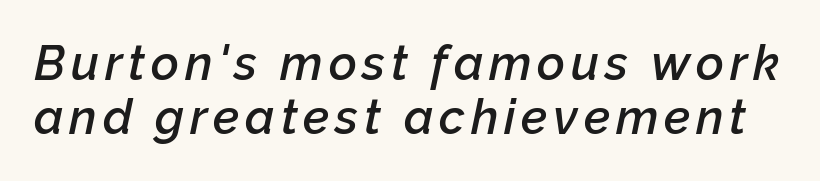
Q: Is the text bold? A: Semi-bold.
Q: Is the text italic (slanted)? A: Yes, it leans right by about 12 degrees.
Q: Is the text underlined? A: No.
Q: Is the spacing between lines tight, normal or loose? A: Tight.
Q: Width (condensed, normal, or wide)? A: Normal.
Q: Stroke contrast? A: Low.
Q: x-height? A: Medium.
Q: Monospaced? A: No.
